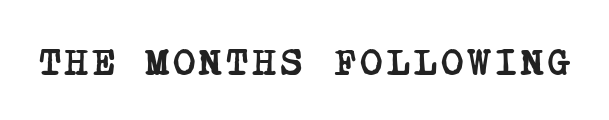
Typesetter's note: full bold, strokes at maximum text heaviness. A clean baseline with only descenders dipping below it. Examine the stroke ends and you'll spot serifs.
